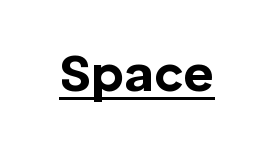
{"serif": "no", "italic": "no", "bold": "yes", "weight": "bold", "width": "normal", "stroke_contrast": "low", "x_height": "medium", "monospaced": "no", "underline": "yes", "letter_spacing": "normal", "letter_spacing_em": 0.0, "glyph_px": 53}
